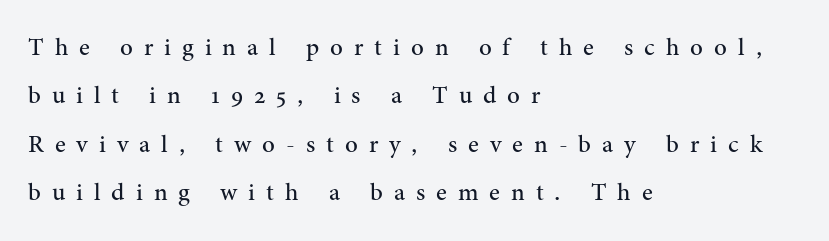
The image shows 25 px text type, upright; set left-aligned, loose line spacing (1.94x), unusually wide letter spacing (+0.44 em), not underlined.
